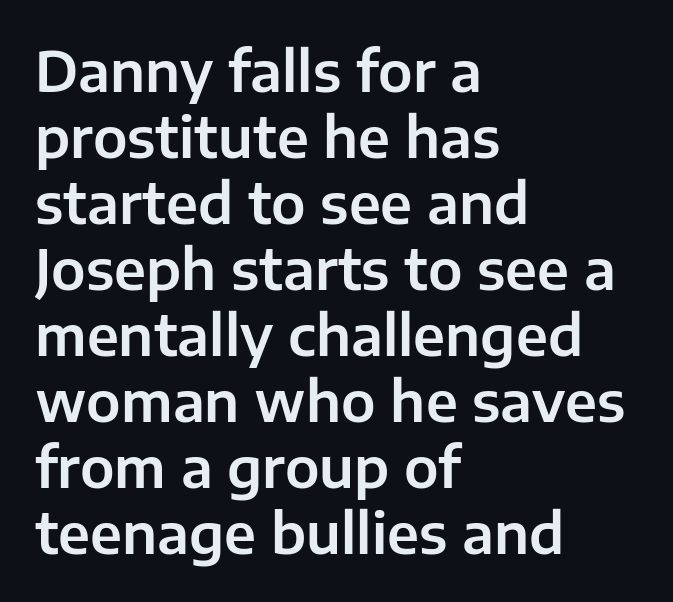
Do the characters align in a grid? No, the font is proportional. Observe the absence of serifs on each vertical stroke in this sample. A bare baseline throughout the passage. Quick note: not italic, upright.
